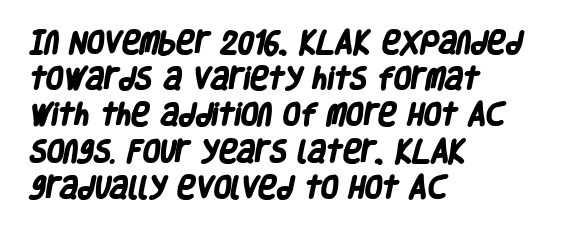
Q: Is the text bold? A: Yes.
Q: Is the text underlined? A: No.
Q: How is the paragraph aligned? A: Left-aligned.
Q: Is the spacing between letters normal or unusually wide? A: Normal.
Q: Is the spacing between lines tight, normal or loose? A: Normal.
